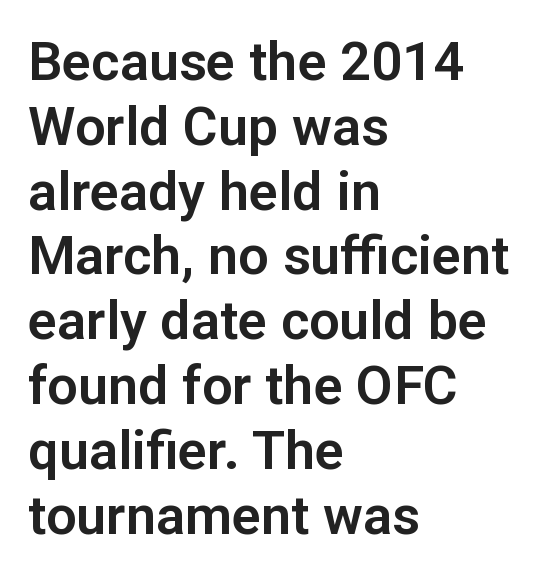
The passage shown is typed in a proportional face where columns would drift. Alignment: flush left. Observe the ordinary spacing: letters are neighbours, not strangers. A roman cut, with each character standing at attention. No feet cap the strokes, marking this as sans-serif type.
